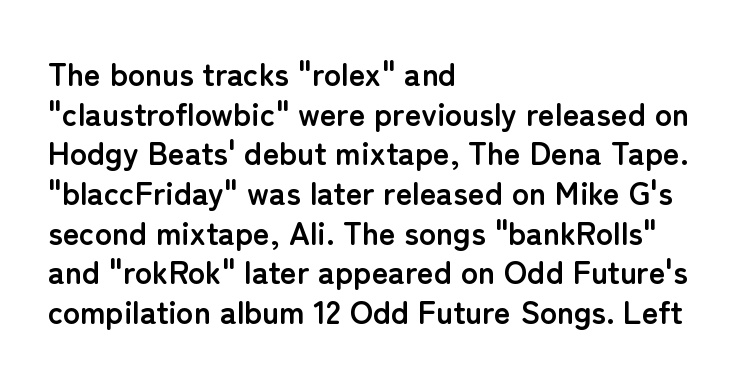
The specimen omits any rule beneath the text block's lines. I'd describe the lettering as bold — thick and assertive. Typeset ragged right — the left edge is the straight one. Notice how the stems are strictly vertical — no italics here. Character widths vary here, with narrow letters taking less room than wide ones.
